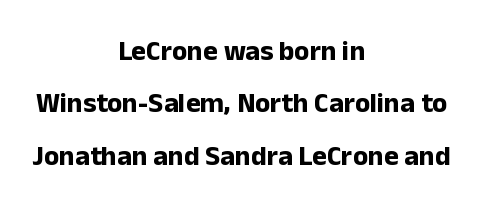
I'd call this a sans setting — the letters go barefoot. The gaps between neighbouring characters are ordinary and unremarkable. Weight check: bold — yes, fully. In CSS terms this would be text-align: center. Note the varied advance widths — an 'i' is clearly narrower than an 'm'. Every character sits straight up, as roman type does.
